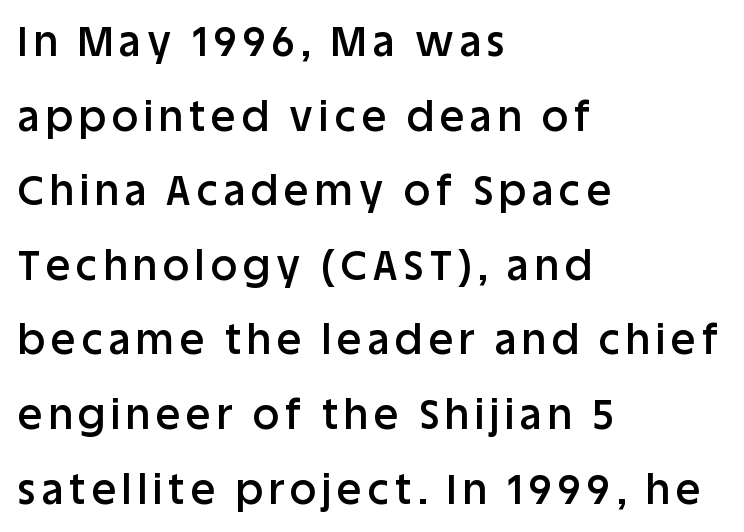
The strokes are fattened partway — semibold, not bold. The face used here is proportionally spaced, like ordinary book or web type. Line beginnings align vertically; line endings do not. Nobody drew a line under any word here. A sans-serif font was chosen for this passage.
